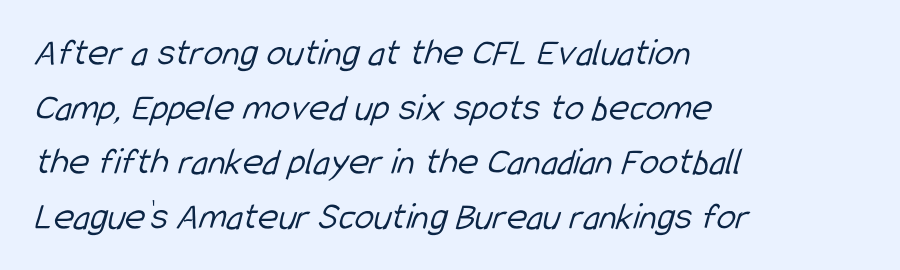
Q: Is the text bold? A: No.
Q: Is the typeface a serif or a sans-serif typeface? A: Sans-serif.
Q: Is the text underlined? A: No.
Q: How is the paragraph aligned? A: Left-aligned.
Q: Is the spacing between letters normal or unusually wide? A: Normal.
Q: Is the spacing between lines tight, normal or loose? A: Normal.
Q: Width (condensed, normal, or wide)? A: Condensed.
Q: Stroke contrast? A: Low.
Q: x-height? A: Medium.
Q: Monospaced? A: No.
